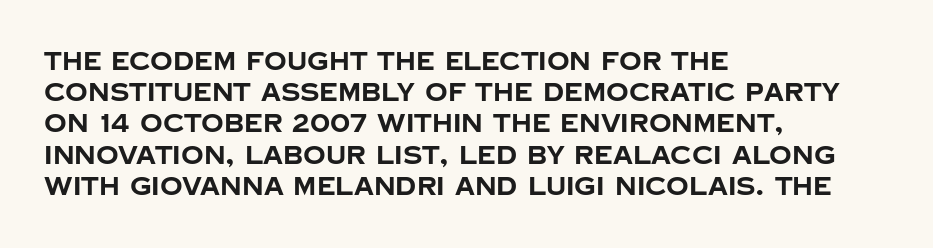
Caption: standard tracking, unaltered. Weight: bold. Line beginnings align vertically; line endings do not. The type sits square on the baseline with zero lean.
